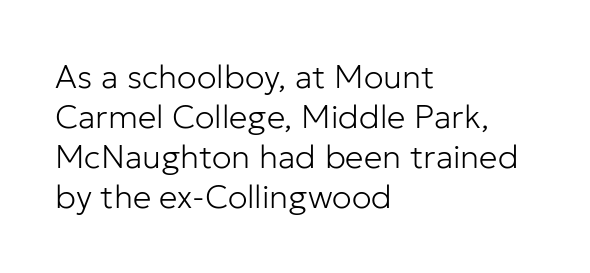
{"serif": "no", "italic": "no", "bold": "no", "weight": "light", "width": "normal", "stroke_contrast": "low", "x_height": "medium", "monospaced": "no", "underline": "no", "align": "left", "line_spacing_ratio": 1.21, "letter_spacing": "normal", "letter_spacing_em": 0.0, "glyph_px": 33}
